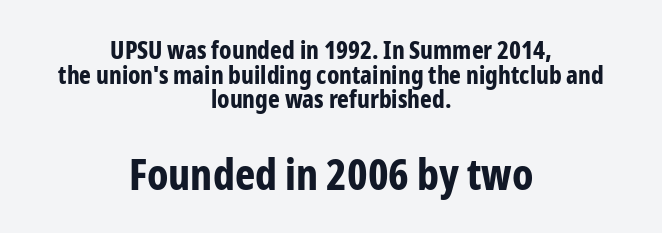
Stroke thickness is high; the sample reads as a true bold. The type is set solid horizontally, with unmodified tracking. Whoever set this chose condensed vertical rhythm over breathing room. The passage shown is not underscored anywhere. These lines were composed using upright roman letters.
